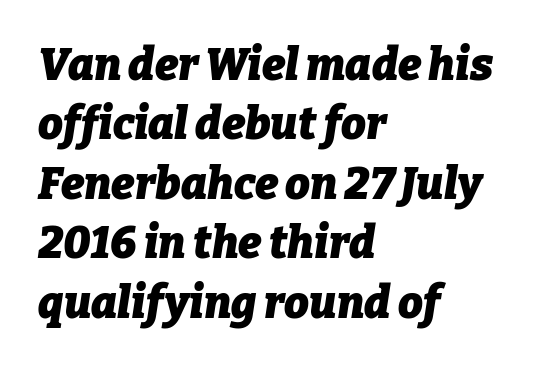
{"italic": "yes", "lean": "right", "slant_degrees": 9, "bold": "yes", "weight": "heavy", "width": "normal", "stroke_contrast": "low", "x_height": "medium", "monospaced": "no", "underline": "no", "align": "left", "line_spacing": "normal", "line_spacing_ratio": 1.35, "letter_spacing": "normal", "letter_spacing_em": 0.0, "glyph_px": 44}
